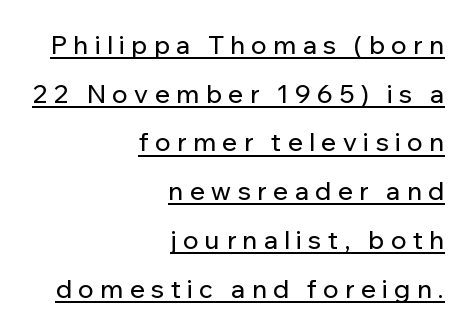
Letter spacing: wide. The lines are spread far apart with generous leading. This rendering features underlined lettering. This rendering uses right alignment, leaving the left contour irregular. The typography opts for an upright posture over an oblique one.
